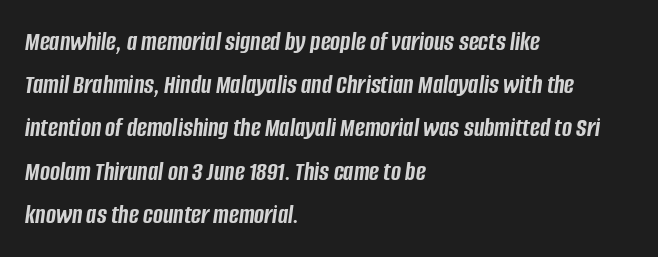
Q: Is the text bold? A: Yes.
Q: Is the text italic (slanted)? A: Yes, it leans right by about 8 degrees.
Q: Is the text underlined? A: No.
Q: How is the paragraph aligned? A: Left-aligned.
Q: Is the spacing between letters normal or unusually wide? A: Normal.
Q: Is the spacing between lines tight, normal or loose? A: Normal.
